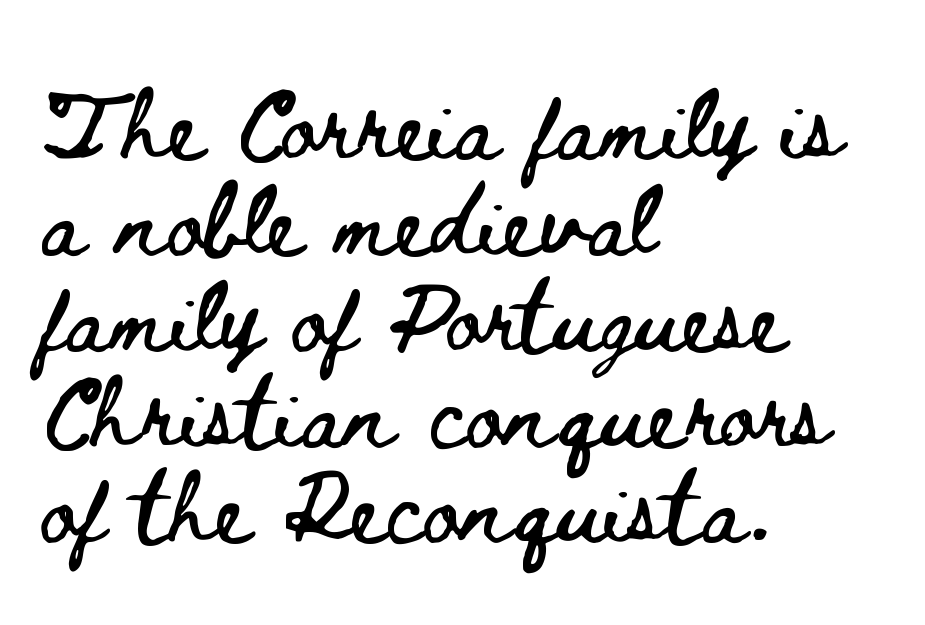
Quick note: interline space is typical. The specimen omits any rule beneath the text block's lines. The face used here is rendered with its standard letterfit. Proportional: the letters do not fall into vertical columns. Does the copy run flush right? No — it runs flush left.
